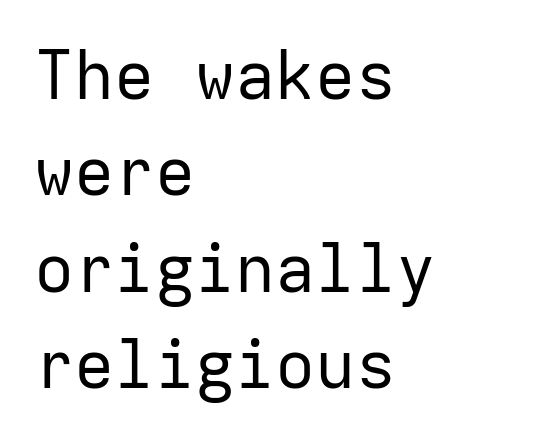
Nope, not italic — everything's standing straight. Think of a typewriter: that constant character pitch is what you see here. The rendering keeps characters at their native spacing. Does the copy run flush right? No — it runs flush left.
